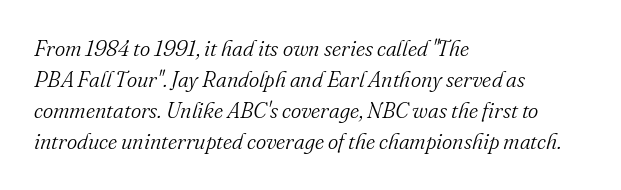
Q: Is the text bold? A: No.
Q: Is the text italic (slanted)? A: Yes, it leans right by about 16 degrees.
Q: Is the text underlined? A: No.
Q: How is the paragraph aligned? A: Left-aligned.
Q: Is the spacing between letters normal or unusually wide? A: Normal.
Q: Is the spacing between lines tight, normal or loose? A: Normal.
